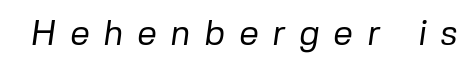
{"serif": "no", "bold": "no", "weight": "regular", "width": "normal", "stroke_contrast": "low", "x_height": "medium", "monospaced": "no", "underline": "no", "letter_spacing": "wide", "letter_spacing_em": 0.39, "glyph_px": 35}
